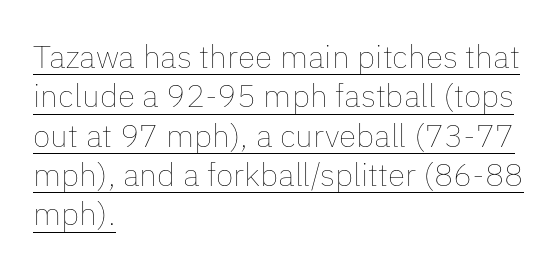
Q: Is the text bold? A: No.
Q: Is the text italic (slanted)? A: No, it is upright.
Q: Is the text underlined? A: Yes.
Q: How is the paragraph aligned? A: Left-aligned.
Q: Is the spacing between letters normal or unusually wide? A: Normal.
Q: Width (condensed, normal, or wide)? A: Normal.
Q: Stroke contrast? A: Low.
Q: x-height? A: Medium.
Q: Monospaced? A: No.
